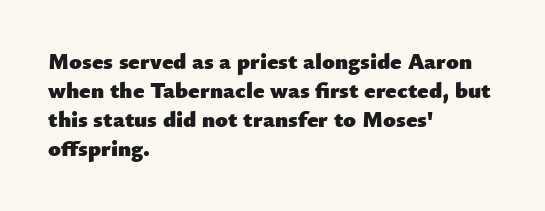
{"italic": "no", "bold": "yes", "underline": "no", "align": "left", "line_spacing": "normal", "line_spacing_ratio": 1.26, "letter_spacing": "normal", "letter_spacing_em": 0.0, "glyph_px": 23}
